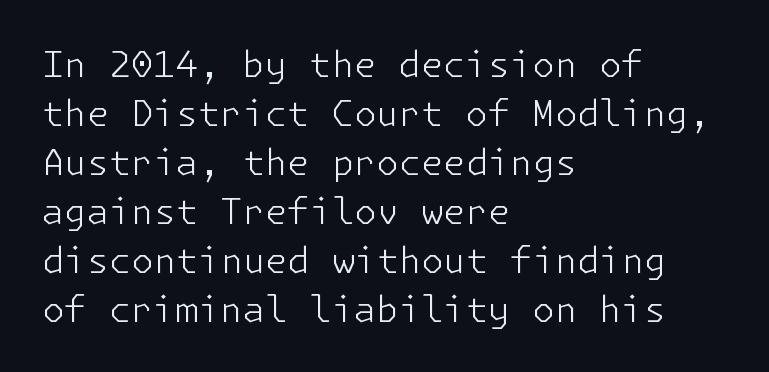
{"serif": "no", "italic": "no", "bold": "no", "weight": "light", "width": "normal", "stroke_contrast": "low", "x_height": "medium", "underline": "no", "align": "left", "line_spacing": "normal", "line_spacing_ratio": 1.36, "letter_spacing": "normal", "letter_spacing_em": 0.0, "glyph_px": 36}
